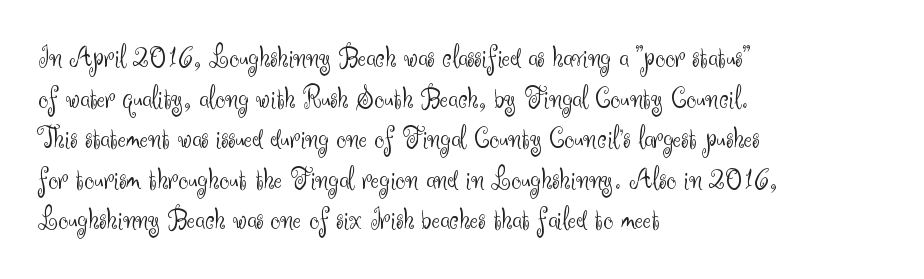
Glance below the letters and you will spot only blank space. Left-aligned paragraph, ragged on the right. Regarding leading, the lines here are spaced in the standard way. Stroke mass is kept to a normal reading level or below. The tracking reads as untouched default to a designer's eye.
